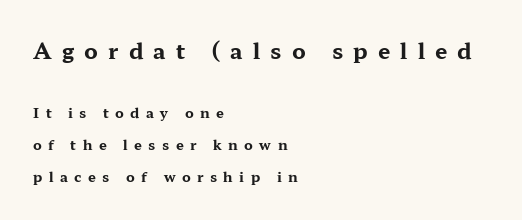
Display-style spreading of the glyphs; the letterfit is very open. The passage shown begins with its larger block and ends with its smaller one. The characters look thick and weighty, a clear bold. Decoration check: the copy has no underline.
